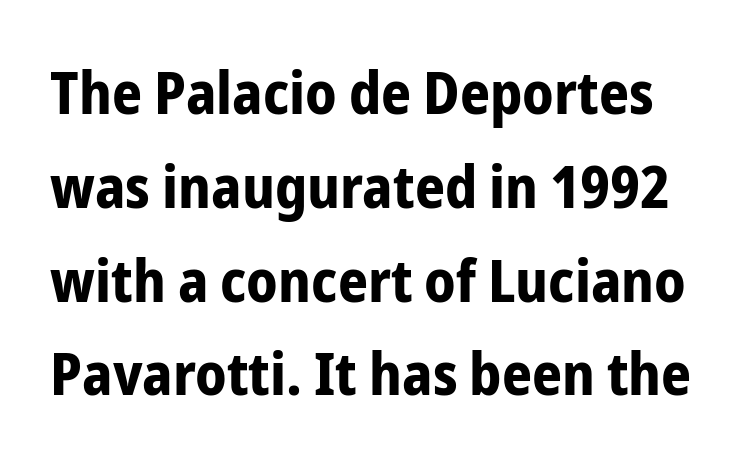
{"serif": "no", "italic": "no", "bold": "yes", "weight": "bold", "width": "condensed", "stroke_contrast": "low", "x_height": "medium", "monospaced": "no", "underline": "no", "line_spacing": "normal", "line_spacing_ratio": 1.59, "letter_spacing": "normal", "letter_spacing_em": 0.0, "glyph_px": 59}
